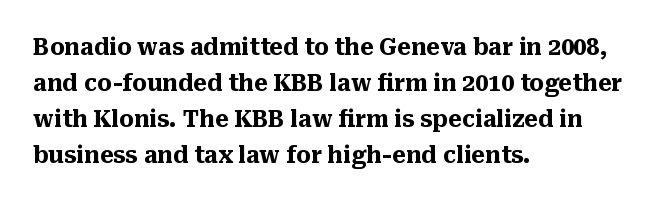
{"italic": "no", "bold": "yes", "underline": "no", "align": "left", "line_spacing": "normal", "line_spacing_ratio": 1.56, "letter_spacing": "normal", "letter_spacing_em": 0.0, "glyph_px": 23}
